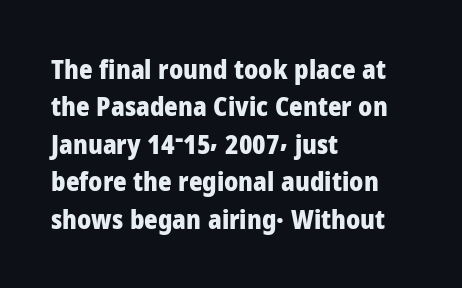
Q: Is the text bold? A: Yes.
Q: Is the text italic (slanted)? A: No, it is upright.
Q: Is the text underlined? A: No.
Q: How is the paragraph aligned? A: Left-aligned.
Q: Is the spacing between letters normal or unusually wide? A: Normal.
Q: Is the spacing between lines tight, normal or loose? A: Normal.
